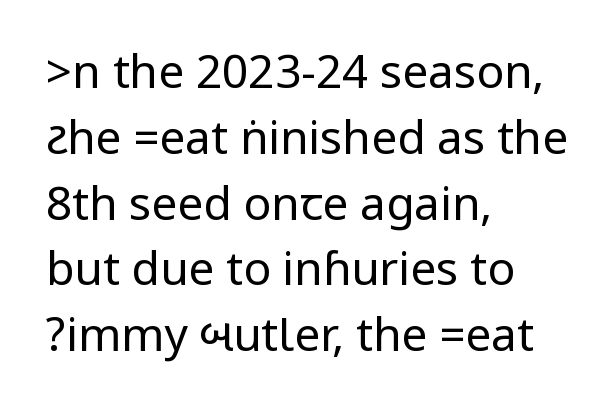
The image shows 46 px regular-weight, condensed sans-serif type, upright; set left-aligned, normal line spacing (1.43x), normal letter spacing, not underlined; low stroke contrast.
